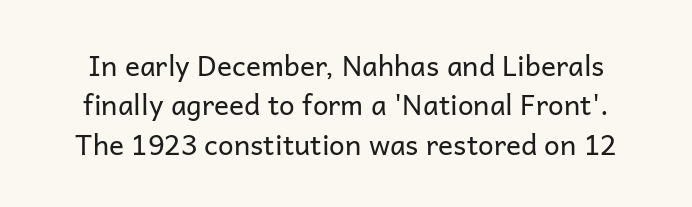
The image shows 28 px regular-weight sans-serif type, upright; set normal line spacing (1.41x), normal letter spacing, not underlined; low stroke contrast and a medium x-height.
